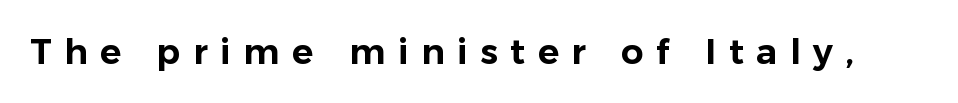
Underline: absent. Each word looks stretched out because of the extra space between its letters. Type style note: lacks serifs. Do the letters lean? They stand straight.
